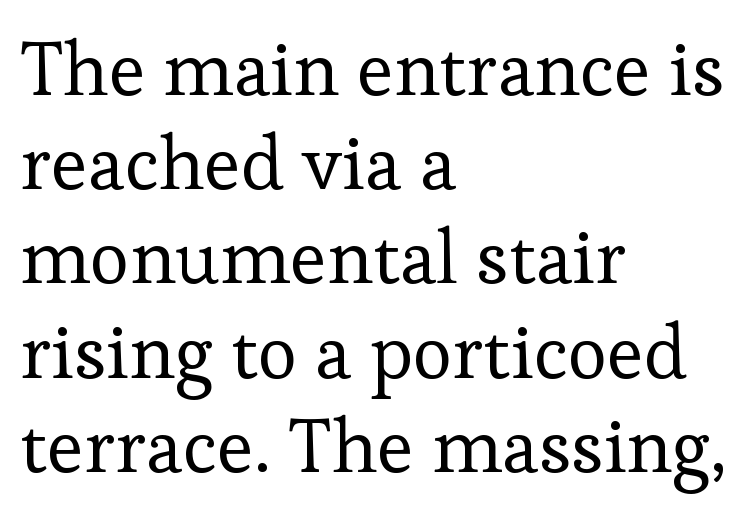
The image shows 76 px regular-weight serif type, upright; set left-aligned, line spacing 1.24x, normal letter spacing, not underlined; low stroke contrast and a medium x-height.
